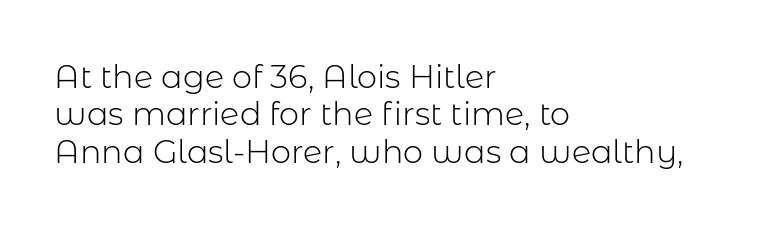
The image shows 32 px light sans-serif type, upright; set left-aligned, line spacing 1.17x, normal letter spacing, not underlined; low stroke contrast and a medium x-height.
